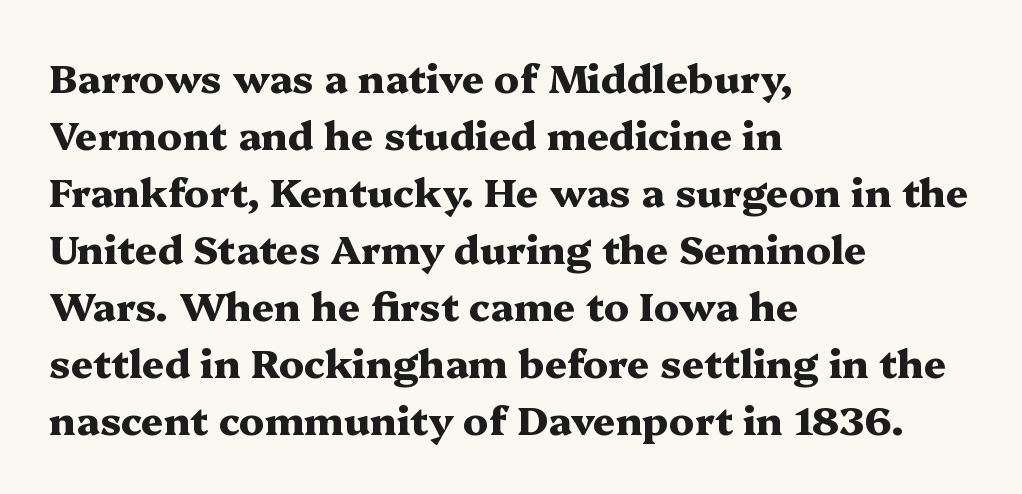
In CSS terms this would be text-align: left. Baseline-to-baseline distance is the conventional proportion of letter height. To sum up the face: it has serifs. Pretty heavy lettering here — definitely bold. Check the space under the baseline: it is left empty. These lines are rendered in a variable-pitch font.
